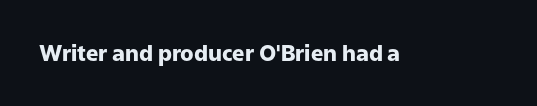
Q: Is the text bold? A: Yes.
Q: Is the text italic (slanted)? A: No, it is upright.
Q: Is the text underlined? A: No.
Q: Is the spacing between letters normal or unusually wide? A: Normal.
